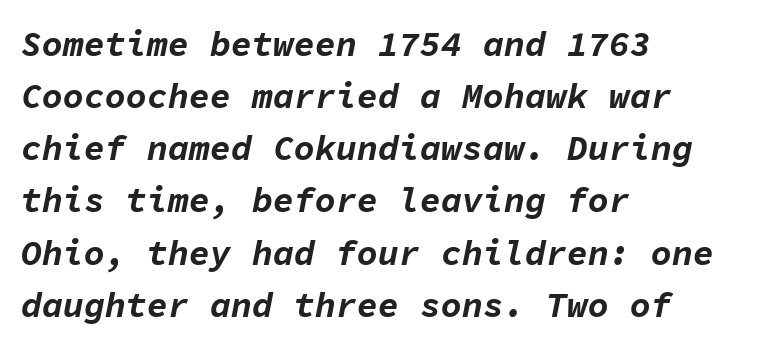
The image shows 35 px bold type, italic (leaning right), monospaced; set left-aligned, normal line spacing (1.49x), normal letter spacing, not underlined; low stroke contrast and a medium x-height.
